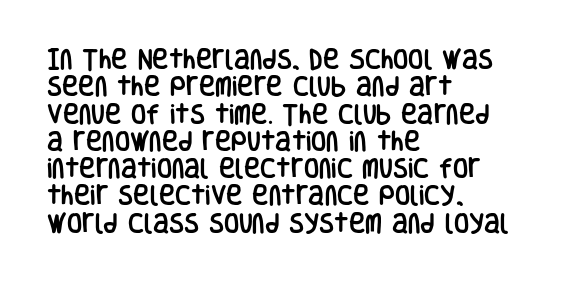
The image shows 22 px text type, upright; set left-aligned, line spacing 1.24x, normal letter spacing, not underlined.
